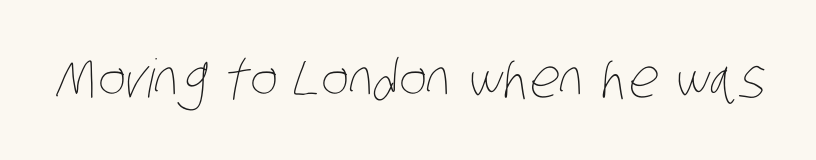
{"bold": "no", "weight": "thin", "width": "condensed", "stroke_contrast": "low", "x_height": "large", "monospaced": "no", "underline": "no", "letter_spacing": "normal", "letter_spacing_em": 0.0, "glyph_px": 53}
